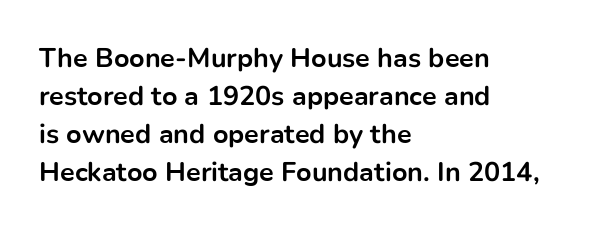
{"italic": "no", "bold": "yes", "underline": "no", "align": "left", "line_spacing": "normal", "line_spacing_ratio": 1.41, "letter_spacing": "normal", "letter_spacing_em": 0.0, "glyph_px": 27}
